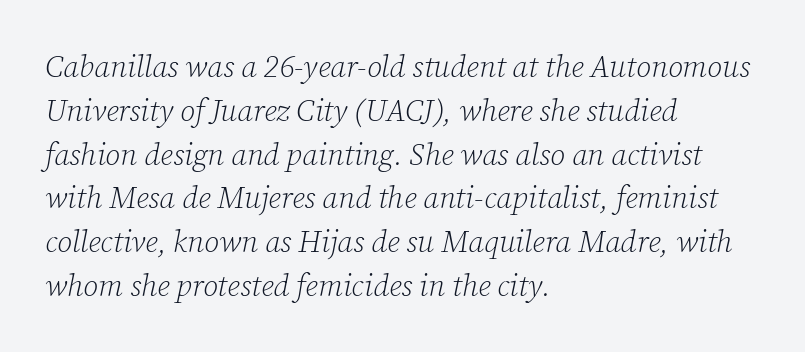
{"serif": "yes", "italic": "yes", "lean": "right", "slant_degrees": 12, "bold": "no", "weight": "light", "width": "normal", "stroke_contrast": "low", "x_height": "medium", "monospaced": "no", "underline": "no", "align": "left", "line_spacing": "normal", "line_spacing_ratio": 1.46, "letter_spacing": "normal", "letter_spacing_em": 0.0, "glyph_px": 30}
